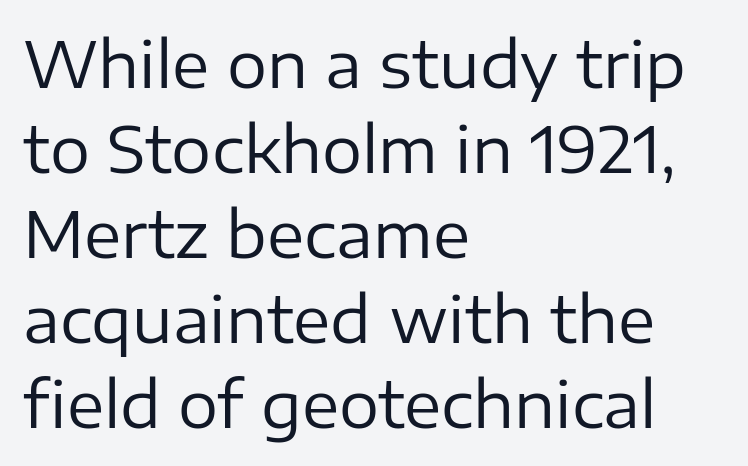
The image shows 63 px regular-weight sans-serif type, upright; set left-aligned, normal line spacing (1.35x), normal letter spacing, not underlined; low stroke contrast and a medium x-height.
